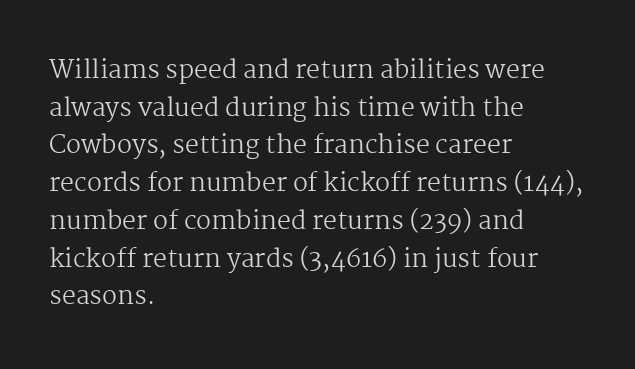
Q: Is the text bold? A: No.
Q: Is the text italic (slanted)? A: No, it is upright.
Q: Is the text underlined? A: No.
Q: How is the paragraph aligned? A: Left-aligned.
Q: Is the spacing between letters normal or unusually wide? A: Normal.
Q: Is the spacing between lines tight, normal or loose? A: Normal.
